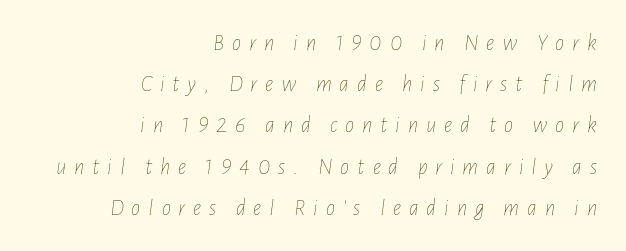
The image shows 23 px text type, italic (leaning right); set right-aligned, line spacing 1.79x, unusually wide letter spacing (+0.34 em), not underlined.
